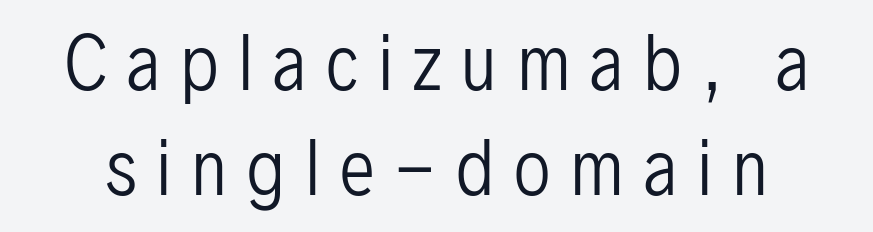
{"serif": "no", "italic": "no", "bold": "no", "weight": "regular", "width": "condensed", "stroke_contrast": "low", "x_height": "medium", "monospaced": "no", "underline": "no", "line_spacing": "normal", "line_spacing_ratio": 1.48, "letter_spacing": "wide", "letter_spacing_em": 0.28, "glyph_px": 71}
